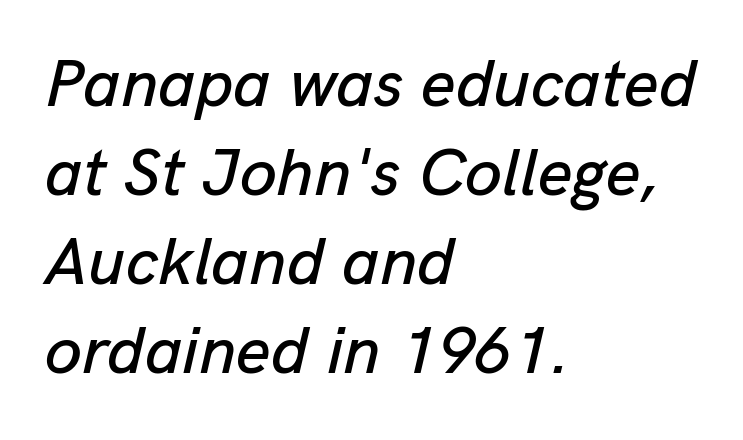
The image shows 67 px text type, italic (leaning right); set left-aligned, normal line spacing (1.33x), normal letter spacing, not underlined; low stroke contrast and a medium x-height.
